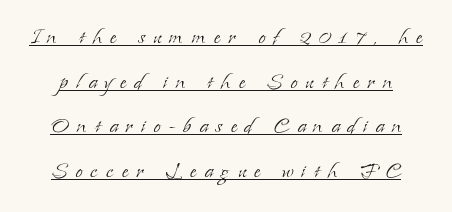
Q: Is the text bold? A: No.
Q: Is the text italic (slanted)? A: Yes.
Q: Is the text underlined? A: Yes.
Q: Is the spacing between letters normal or unusually wide? A: Unusually wide.
